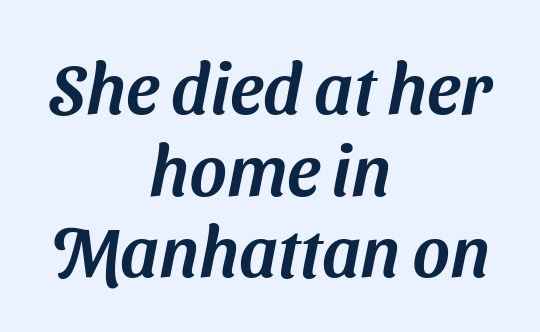
{"serif": "no", "width": "normal", "stroke_contrast": "medium", "x_height": "medium", "monospaced": "no", "underline": "no", "align": "center", "line_spacing": "tight", "line_spacing_ratio": 1.15, "letter_spacing": "normal", "letter_spacing_em": 0.0, "glyph_px": 71}
